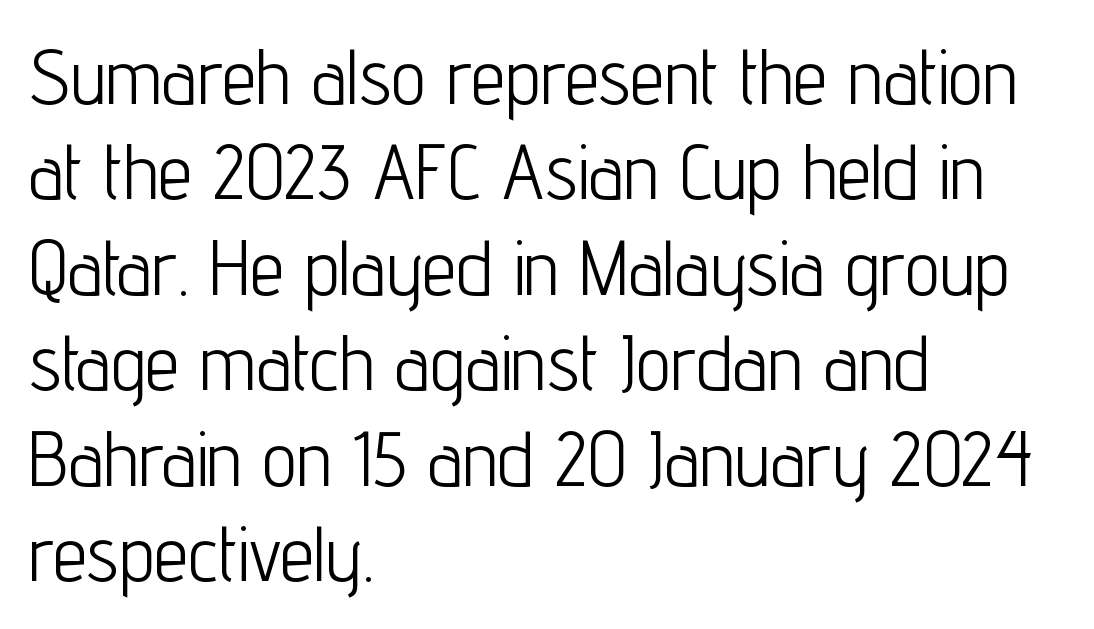
Q: Is the text bold? A: No.
Q: Is the text italic (slanted)? A: No, it is upright.
Q: Is the typeface a serif or a sans-serif typeface? A: Sans-serif.
Q: Is the text underlined? A: No.
Q: How is the paragraph aligned? A: Left-aligned.
Q: Is the spacing between letters normal or unusually wide? A: Normal.
Q: Width (condensed, normal, or wide)? A: Condensed.
Q: Stroke contrast? A: Low.
Q: x-height? A: Medium.
Q: Monospaced? A: No.
